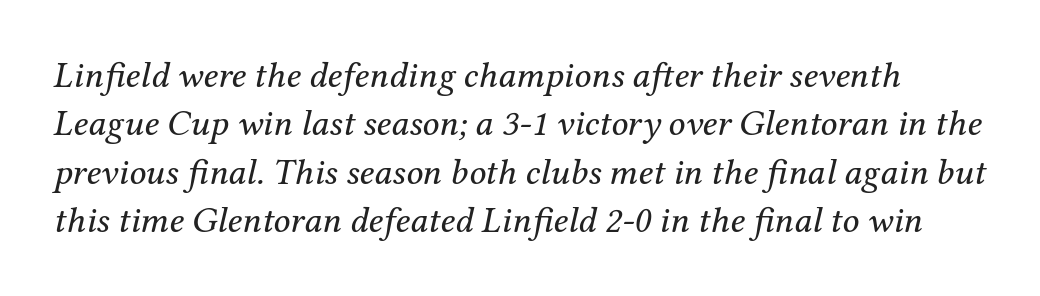
Q: Is the text bold? A: No.
Q: Is the text italic (slanted)? A: Yes, it leans right by about 12 degrees.
Q: Is the typeface a serif or a sans-serif typeface? A: Serif.
Q: Is the text underlined? A: No.
Q: Is the spacing between letters normal or unusually wide? A: Normal.
Q: Is the spacing between lines tight, normal or loose? A: Normal.
Q: Width (condensed, normal, or wide)? A: Normal.
Q: Stroke contrast? A: Medium.
Q: x-height? A: Medium.
Q: Monospaced? A: No.
